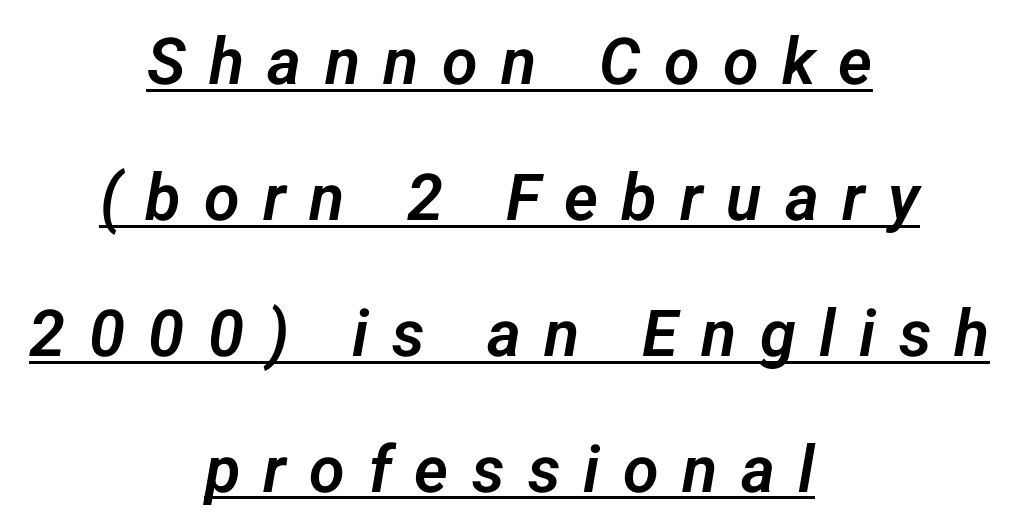
The image shows 65 px sans-serif type; set centered, loose line spacing (2.09x), unusually wide letter spacing (+0.36 em), underlined; low stroke contrast and a medium x-height.
